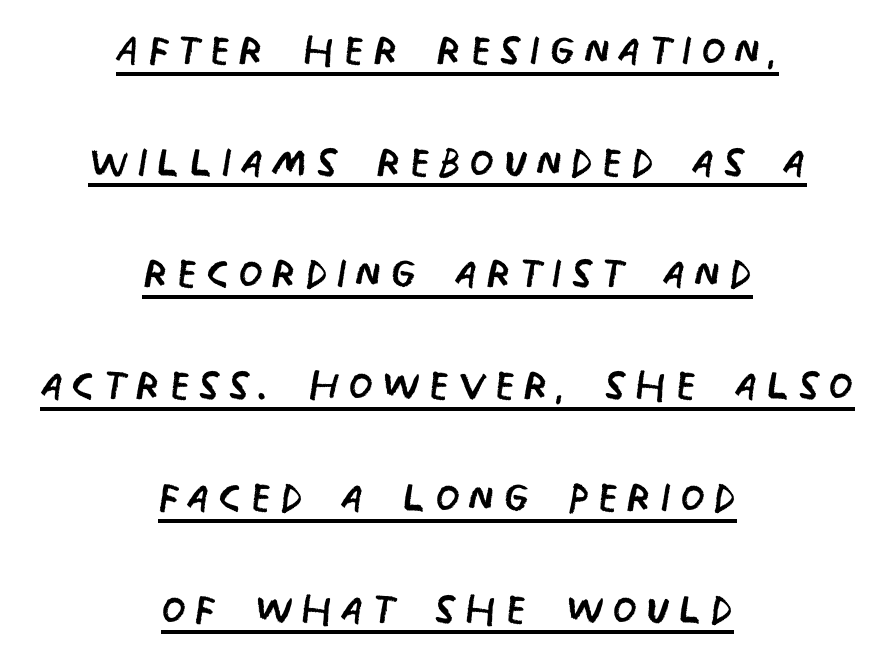
Q: Is the text bold? A: No.
Q: Is the typeface a serif or a sans-serif typeface? A: Sans-serif.
Q: Is the text underlined? A: Yes.
Q: How is the paragraph aligned? A: Centered.
Q: Is the spacing between lines tight, normal or loose? A: Loose.
Q: Width (condensed, normal, or wide)? A: Condensed.
Q: Stroke contrast? A: Low.
Q: x-height? A: Large.
Q: Monospaced? A: No.
